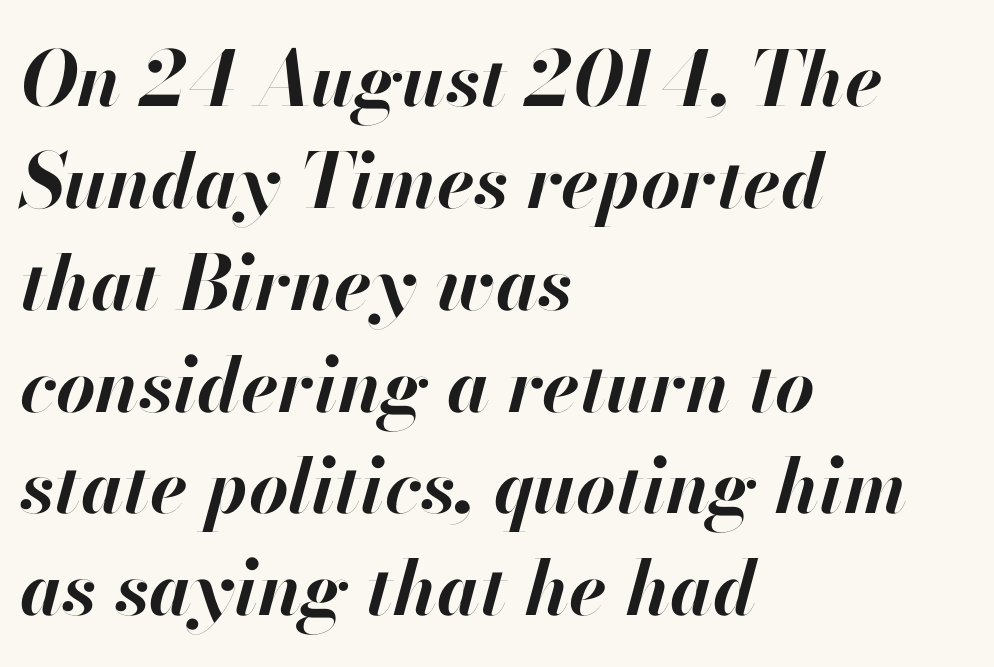
{"italic": "yes", "lean": "right", "slant_degrees": 13, "bold": "yes", "weight": "bold", "width": "normal", "stroke_contrast": "high", "x_height": "small", "monospaced": "no", "underline": "no", "align": "left", "line_spacing": "normal", "line_spacing_ratio": 1.34, "letter_spacing": "normal", "letter_spacing_em": 0.0, "glyph_px": 76}
